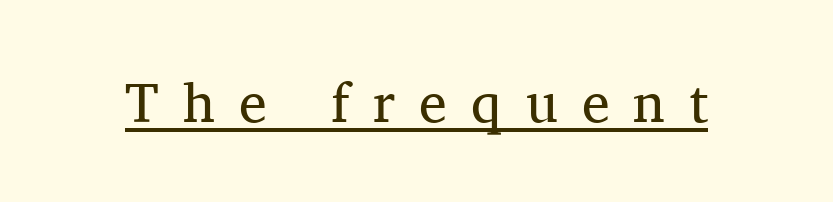
Q: Is the text bold? A: No.
Q: Is the text italic (slanted)? A: No, it is upright.
Q: Is the typeface a serif or a sans-serif typeface? A: Serif.
Q: Is the text underlined? A: Yes.
Q: Is the spacing between letters normal or unusually wide? A: Unusually wide.
Q: Width (condensed, normal, or wide)? A: Normal.
Q: Stroke contrast? A: Medium.
Q: x-height? A: Medium.
Q: Monospaced? A: No.
